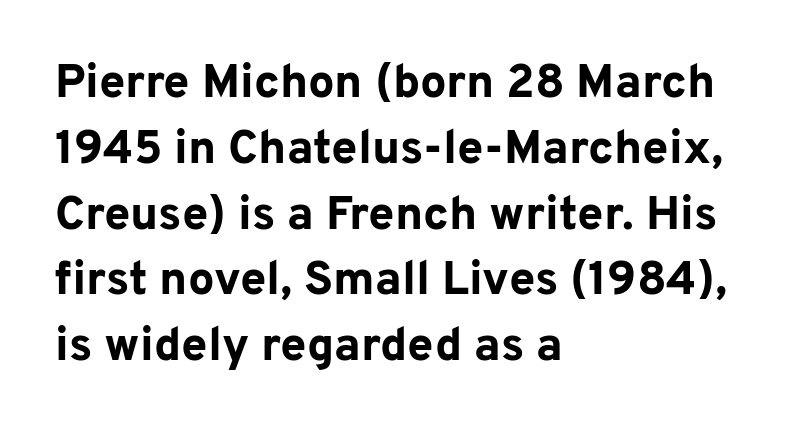
{"serif": "no", "italic": "no", "bold": "yes", "weight": "bold", "width": "normal", "stroke_contrast": "low", "x_height": "medium", "monospaced": "no", "underline": "no", "align": "left", "line_spacing": "normal", "line_spacing_ratio": 1.4, "letter_spacing": "normal", "letter_spacing_em": 0.0, "glyph_px": 47}
